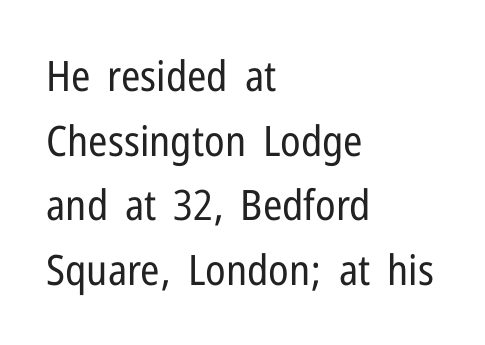
{"serif": "no", "italic": "no", "bold": "no", "weight": "regular", "width": "condensed", "stroke_contrast": "low", "x_height": "medium", "monospaced": "no", "underline": "no", "align": "left", "line_spacing": "normal", "line_spacing_ratio": 1.54, "letter_spacing": "normal", "letter_spacing_em": 0.0, "glyph_px": 42}
